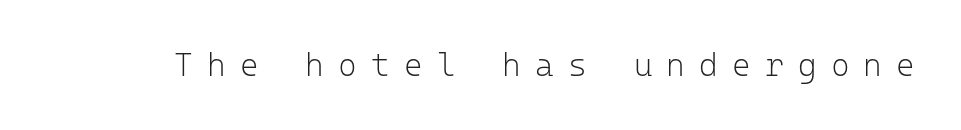
The image shows 32 px light sans-serif type, upright, monospaced; set unusually wide letter spacing (+0.44 em), not underlined; low stroke contrast and a medium x-height.
